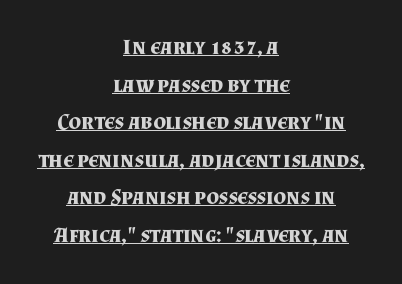
Q: Is the text bold? A: Yes.
Q: Is the text italic (slanted)? A: No, it is upright.
Q: Is the text underlined? A: Yes.
Q: How is the paragraph aligned? A: Centered.
Q: Is the spacing between letters normal or unusually wide? A: Normal.
